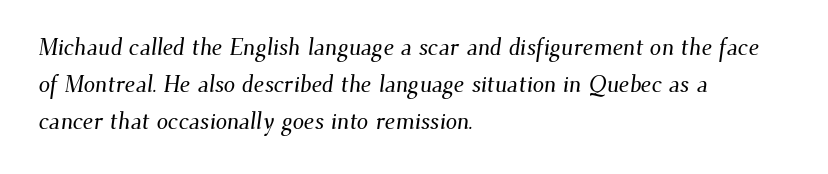
{"underline": "no", "align": "left", "line_spacing": "normal", "line_spacing_ratio": 1.6, "letter_spacing": "normal", "letter_spacing_em": 0.0, "glyph_px": 23}
